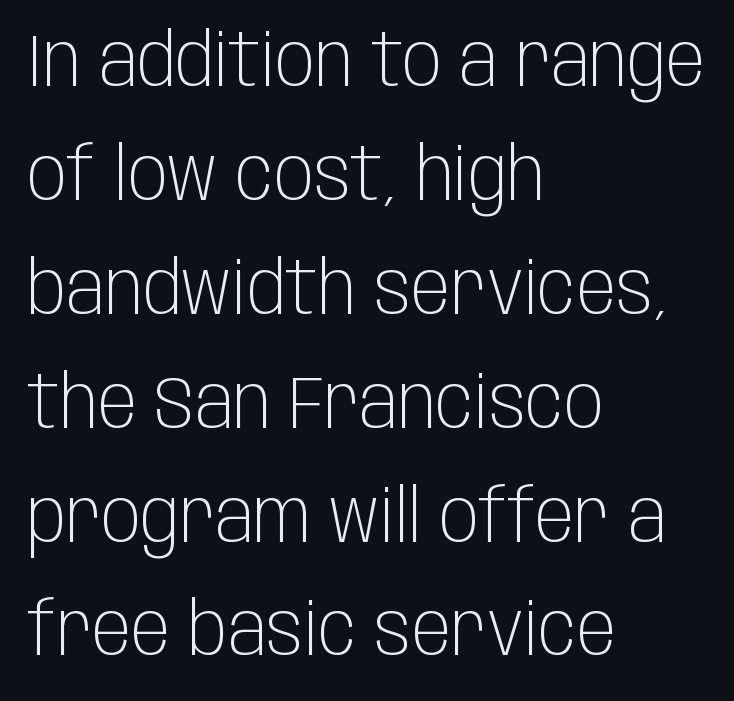
Q: Is the text bold? A: No.
Q: Is the text italic (slanted)? A: No, it is upright.
Q: Is the typeface a serif or a sans-serif typeface? A: Sans-serif.
Q: Is the text underlined? A: No.
Q: How is the paragraph aligned? A: Left-aligned.
Q: Is the spacing between letters normal or unusually wide? A: Normal.
Q: Is the spacing between lines tight, normal or loose? A: Normal.
Q: Width (condensed, normal, or wide)? A: Condensed.
Q: Stroke contrast? A: Low.
Q: x-height? A: Large.
Q: Monospaced? A: No.
